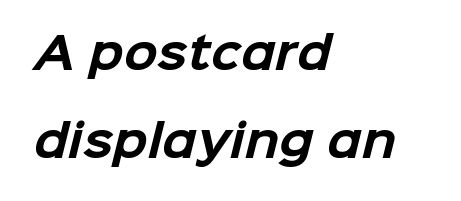
The image shows 44 px bold sans-serif type; set left-aligned, loose line spacing (1.99x), normal letter spacing, not underlined; low stroke contrast and a medium x-height.
